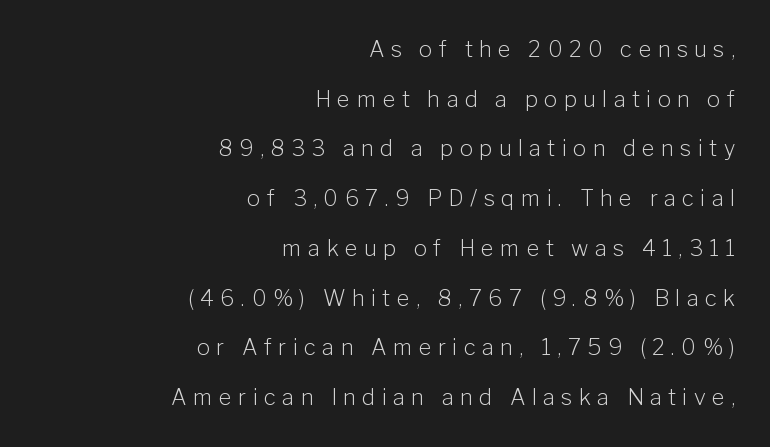
Typeset ragged left — the right edge is the straight one. Style check: upright. Unmarked baselines from the first word to the last. A typesetter would call this heavily tracked-out type. What's the leading like? Stretched, with rows far apart.
